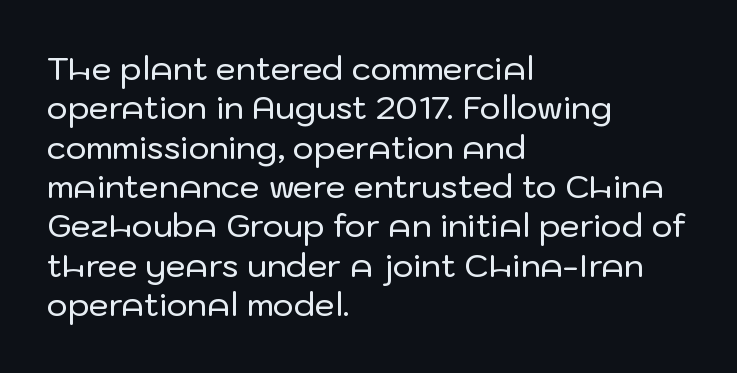
The image shows 32 px sans-serif type, upright; set left-aligned, line spacing 1.23x, normal letter spacing, not underlined; low stroke contrast and a medium x-height.
